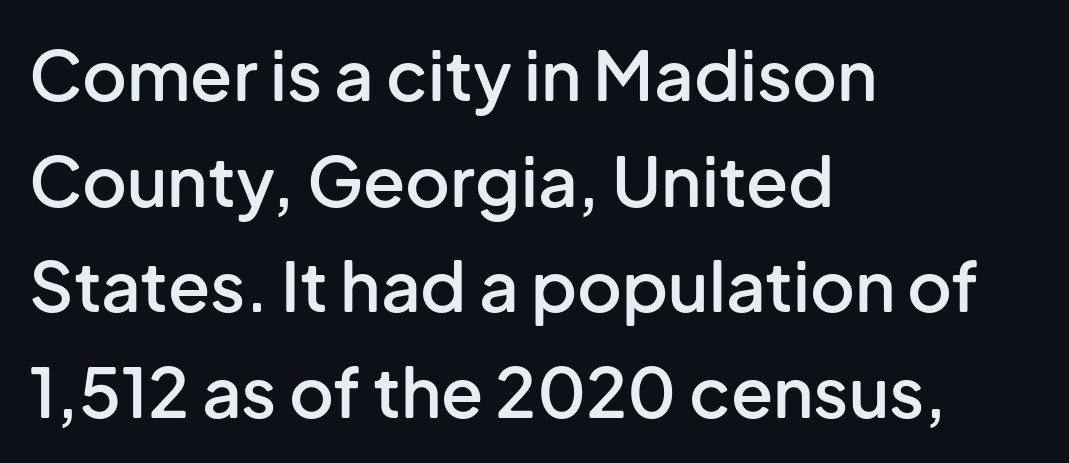
Q: Is the text bold? A: Semi-bold.
Q: Is the text italic (slanted)? A: No, it is upright.
Q: Is the typeface a serif or a sans-serif typeface? A: Sans-serif.
Q: Is the text underlined? A: No.
Q: How is the paragraph aligned? A: Left-aligned.
Q: Is the spacing between letters normal or unusually wide? A: Normal.
Q: Is the spacing between lines tight, normal or loose? A: Normal.
Q: Width (condensed, normal, or wide)? A: Normal.
Q: Stroke contrast? A: Low.
Q: x-height? A: Medium.
Q: Monospaced? A: No.
